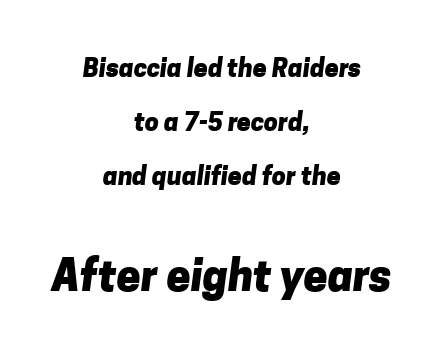
Examine the stroke ends and you'll find no serifs. Whoever set this chose breathing room over compactness in the vertical rhythm. The letters advance in unequal steps, a hallmark of proportional type. Note: smaller setting up top, larger setting below. One-word summary of the alignment: center.
